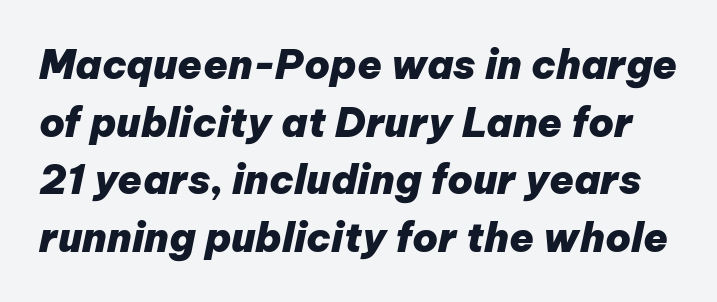
Q: Is the text bold? A: Yes.
Q: Is the text italic (slanted)? A: Yes, it leans right by about 12 degrees.
Q: Is the text underlined? A: No.
Q: Is the spacing between letters normal or unusually wide? A: Normal.
Q: Is the spacing between lines tight, normal or loose? A: Normal.
Q: Width (condensed, normal, or wide)? A: Normal.
Q: Stroke contrast? A: Low.
Q: x-height? A: Medium.
Q: Monospaced? A: No.
